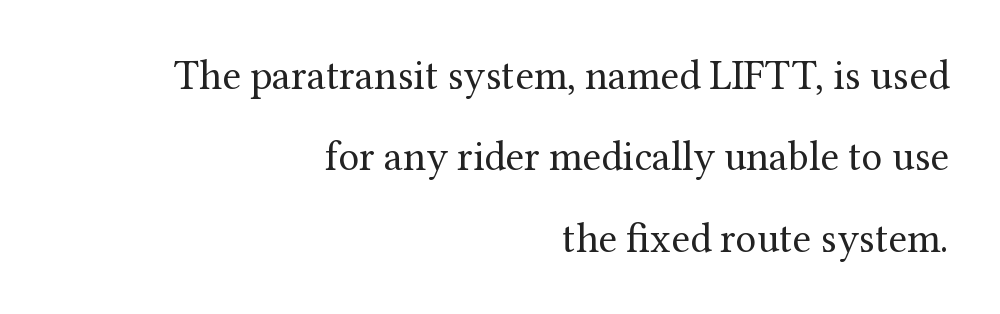
Q: Is the text bold? A: No.
Q: Is the text italic (slanted)? A: No, it is upright.
Q: Is the typeface a serif or a sans-serif typeface? A: Serif.
Q: Is the text underlined? A: No.
Q: How is the paragraph aligned? A: Right-aligned.
Q: Is the spacing between letters normal or unusually wide? A: Normal.
Q: Is the spacing between lines tight, normal or loose? A: Loose.
Q: Width (condensed, normal, or wide)? A: Normal.
Q: Stroke contrast? A: Medium.
Q: x-height? A: Medium.
Q: Monospaced? A: No.
